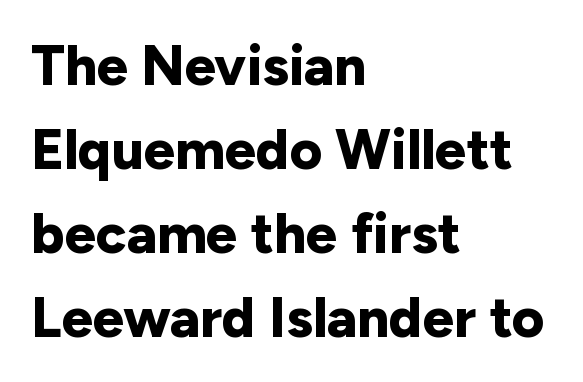
{"serif": "no", "italic": "no", "bold": "yes", "weight": "bold", "width": "normal", "stroke_contrast": "low", "x_height": "medium", "monospaced": "no", "underline": "no", "align": "left", "line_spacing": "normal", "line_spacing_ratio": 1.5, "letter_spacing": "normal", "letter_spacing_em": 0.0, "glyph_px": 56}
